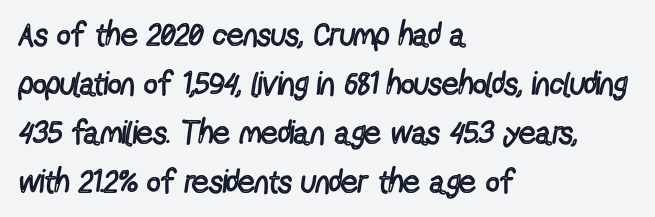
Q: Is the text bold? A: No.
Q: Is the typeface a serif or a sans-serif typeface? A: Sans-serif.
Q: Is the text underlined? A: No.
Q: How is the paragraph aligned? A: Left-aligned.
Q: Is the spacing between letters normal or unusually wide? A: Normal.
Q: Is the spacing between lines tight, normal or loose? A: Normal.
Q: Width (condensed, normal, or wide)? A: Condensed.
Q: x-height? A: Medium.
Q: Monospaced? A: No.
